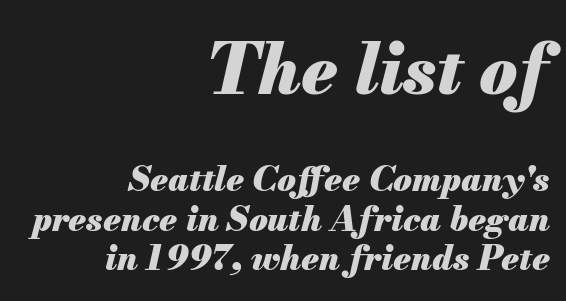
The image shows 69 px heavy type, italic (leaning right); set right-aligned, line spacing 1.17x, normal letter spacing, not underlined; the first (top) block is 2.03x larger; medium stroke contrast and a small x-height.
